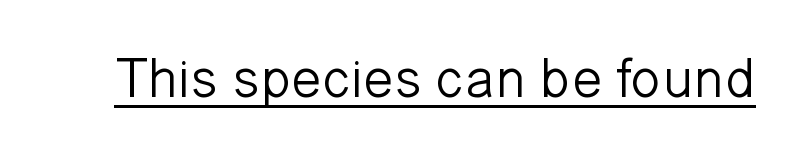
Nothing heavy about these letters — not bold at all. Grotesque or geometric, the face here clearly has no serifs. The lettering holds an erect, upright posture throughout. There is no visible air inserted between adjacent glyphs. The face used here appears with an underline applied.
